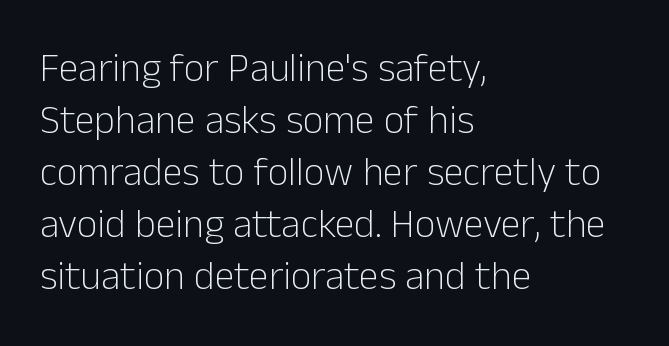
Q: Is the text bold? A: No.
Q: Is the text italic (slanted)? A: No, it is upright.
Q: Is the typeface a serif or a sans-serif typeface? A: Sans-serif.
Q: Is the text underlined? A: No.
Q: How is the paragraph aligned? A: Left-aligned.
Q: Is the spacing between letters normal or unusually wide? A: Normal.
Q: Is the spacing between lines tight, normal or loose? A: Normal.
Q: Width (condensed, normal, or wide)? A: Normal.
Q: Stroke contrast? A: Low.
Q: x-height? A: Medium.
Q: Monospaced? A: No.
